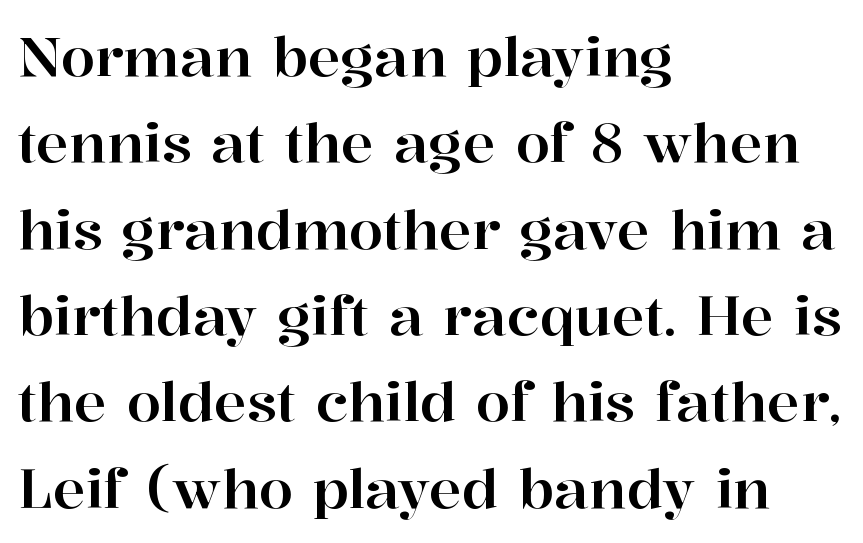
{"serif": "yes", "italic": "no", "width": "normal", "stroke_contrast": "high", "x_height": "medium", "monospaced": "no", "underline": "no", "align": "left", "line_spacing": "normal", "line_spacing_ratio": 1.57, "letter_spacing": "normal", "letter_spacing_em": 0.0, "glyph_px": 55}
